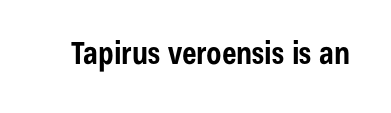
Proportional: the letters do not fall into vertical columns. Anything drawn beneath the words? Only blank space. Ordinary non-slanted type is in use. In terms of weight, the rendering is a true, heavy bold.
